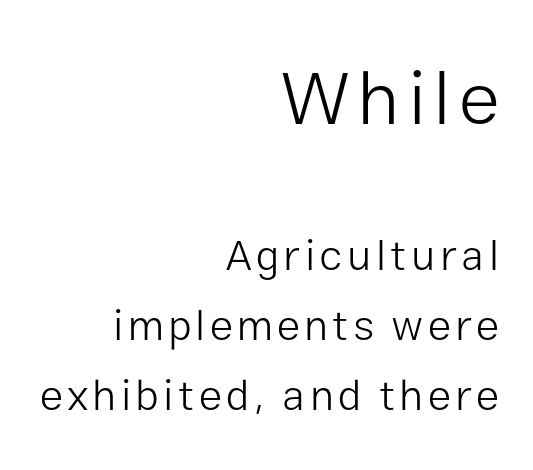
Check where the strokes stop: nothing finishes them off — pure sans. The typesetting does not lean heavy: it is not bold. The rendering uses natural spacing where letterforms have individual widths. Ordinary non-slanted type is in use. The designer left line spacing at the default.
